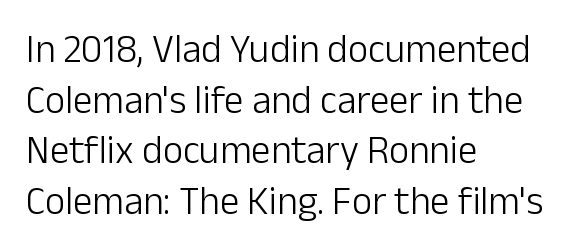
{"serif": "no", "italic": "no", "bold": "no", "weight": "light", "width": "normal", "stroke_contrast": "low", "x_height": "medium", "monospaced": "no", "underline": "no", "align": "left", "line_spacing": "normal", "line_spacing_ratio": 1.3, "letter_spacing": "normal", "letter_spacing_em": 0.0, "glyph_px": 39}
